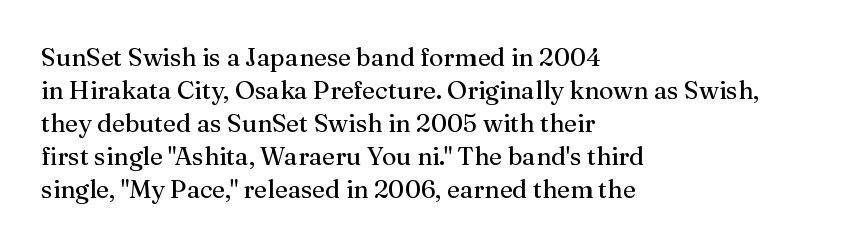
{"italic": "no", "bold": "no", "underline": "no", "align": "left", "line_spacing": "normal", "line_spacing_ratio": 1.32, "letter_spacing": "normal", "letter_spacing_em": 0.0, "glyph_px": 25}
